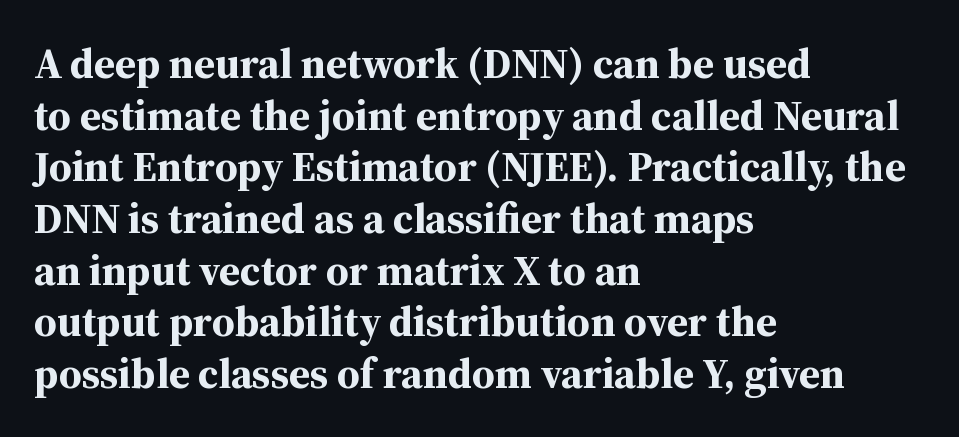
It's the straight-up-and-down kind of type. All the whitespace from short lines collects on the right. Chunky letters — that's bold for sure. Does the type have serifs? Yes, each stem ends in a small foot. Bare-footed words on every line.
